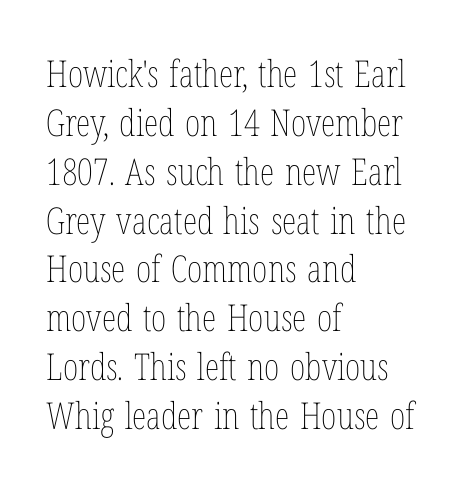
The image shows 37 px thin, condensed type, upright; set left-aligned, normal line spacing (1.32x), normal letter spacing, not underlined; low stroke contrast and a medium x-height.
